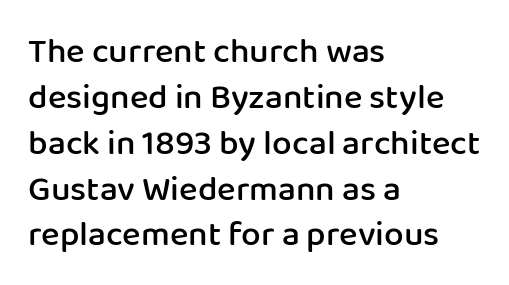
{"serif": "no", "italic": "no", "bold": "semi", "weight": "semibold", "width": "normal", "stroke_contrast": "low", "x_height": "medium", "monospaced": "no", "underline": "no", "align": "left", "line_spacing": "normal", "line_spacing_ratio": 1.31, "letter_spacing": "normal", "letter_spacing_em": 0.0, "glyph_px": 35}
